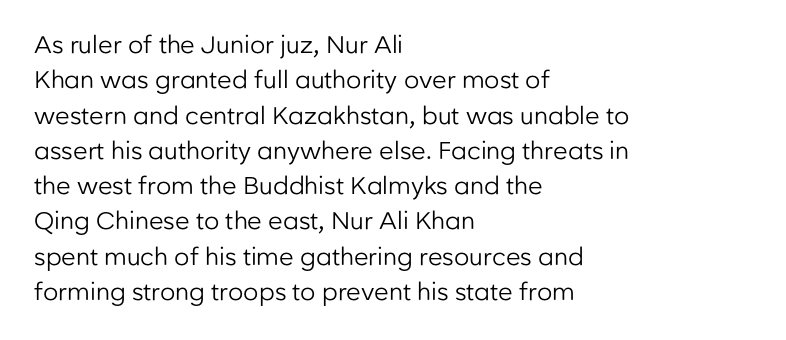
The image shows 24 px text type, upright; set left-aligned, normal line spacing (1.47x), normal letter spacing, not underlined.
